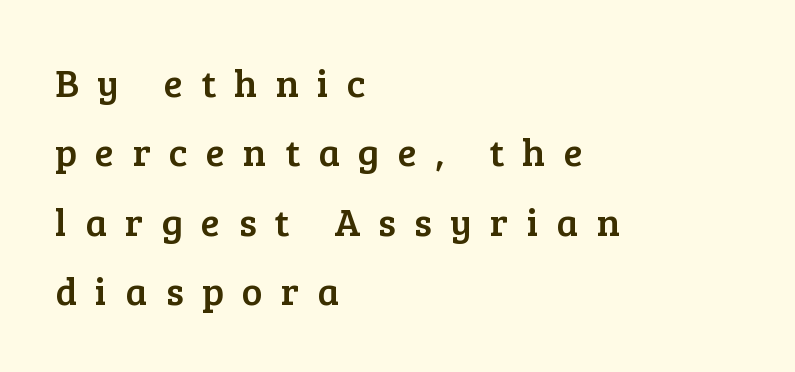
{"serif": "yes", "italic": "no", "width": "normal", "stroke_contrast": "low", "x_height": "medium", "monospaced": "no", "underline": "no", "align": "left", "line_spacing_ratio": 1.78, "letter_spacing": "wide", "letter_spacing_em": 0.47, "glyph_px": 39}
